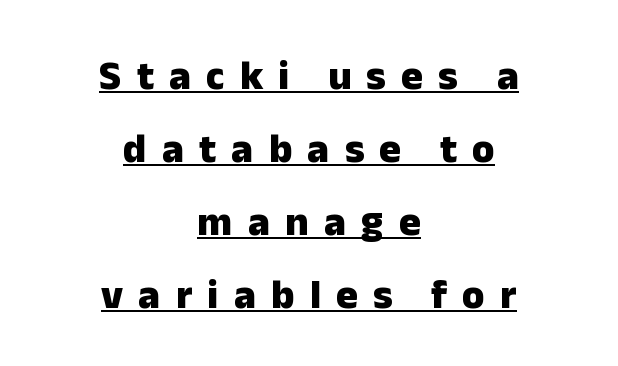
As a designer I'd log this as weight 700, bold. Tall strokes in this sample are plumb rather than angled. The letters carry no serifs — their stems end cleanly without finishing strokes. Short note: letters widely spaced. You could not count columns in this text — the font is proportionally spaced. Where is the straight margin? There isn't one; the lines are centered.
